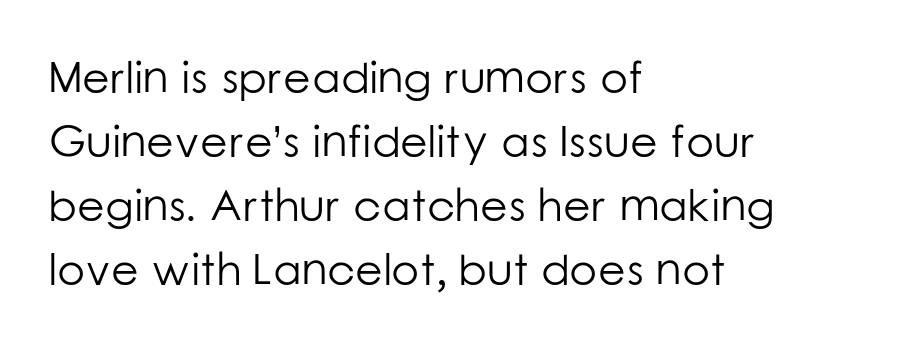
{"serif": "no", "italic": "no", "bold": "no", "weight": "light", "width": "normal", "stroke_contrast": "low", "x_height": "medium", "monospaced": "no", "underline": "no", "align": "left", "line_spacing": "normal", "line_spacing_ratio": 1.42, "letter_spacing": "normal", "letter_spacing_em": 0.0, "glyph_px": 45}
